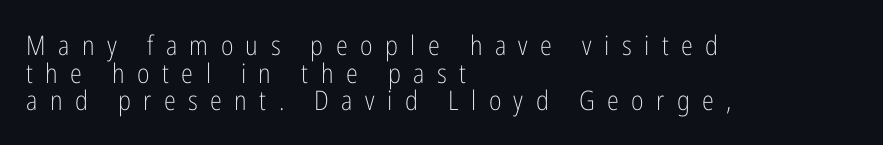
Q: Is the text bold? A: No.
Q: Is the text italic (slanted)? A: No, it is upright.
Q: Is the text underlined? A: No.
Q: How is the paragraph aligned? A: Left-aligned.
Q: Is the spacing between letters normal or unusually wide? A: Unusually wide.
Q: Is the spacing between lines tight, normal or loose? A: Tight.
